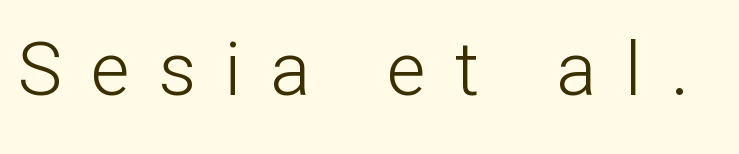
Q: Is the text bold? A: No.
Q: Is the text italic (slanted)? A: No, it is upright.
Q: Is the typeface a serif or a sans-serif typeface? A: Sans-serif.
Q: Is the text underlined? A: No.
Q: Is the spacing between letters normal or unusually wide? A: Unusually wide.
Q: Width (condensed, normal, or wide)? A: Normal.
Q: Stroke contrast? A: Low.
Q: x-height? A: Medium.
Q: Monospaced? A: No.
